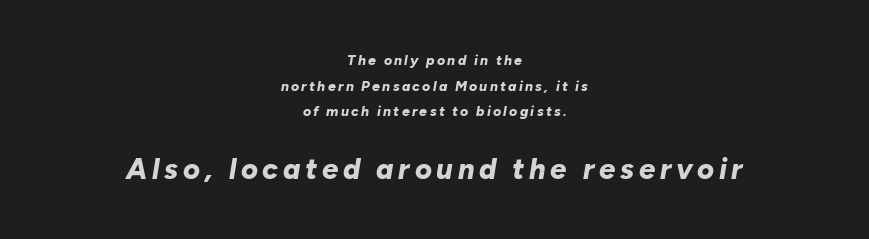
The image shows 29 px bold type, italic (leaning right); set centered, line spacing 1.83x, not underlined; the second (bottom) block is 2.07x larger; low stroke contrast and a medium x-height.
